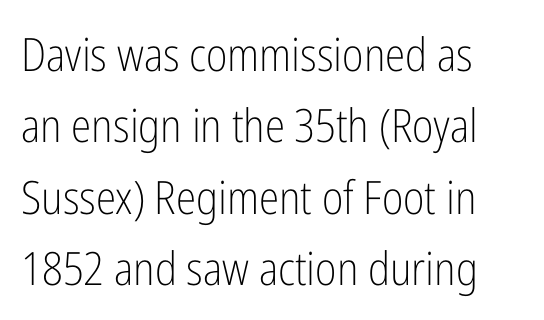
The image shows 46 px light, condensed sans-serif type, upright; set left-aligned, normal line spacing (1.55x), normal letter spacing, not underlined; low stroke contrast and a medium x-height.
